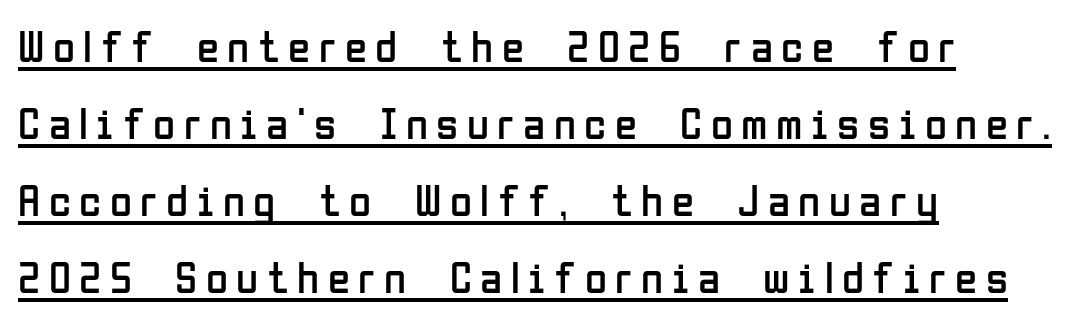
Q: Is the text bold? A: No.
Q: Is the text italic (slanted)? A: No, it is upright.
Q: Is the typeface a serif or a sans-serif typeface? A: Sans-serif.
Q: Is the text underlined? A: Yes.
Q: How is the paragraph aligned? A: Left-aligned.
Q: Width (condensed, normal, or wide)? A: Condensed.
Q: Stroke contrast? A: Low.
Q: x-height? A: Medium.
Q: Monospaced? A: No.
